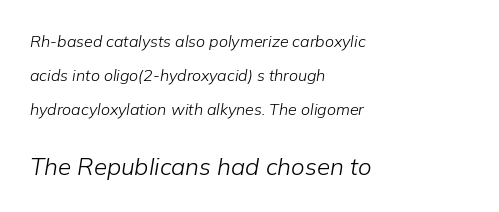
The image shows 24 px text type, italic (leaning right); set left-aligned, loose line spacing (2.11x), normal letter spacing, not underlined; the second (bottom) block is 1.5x larger.
